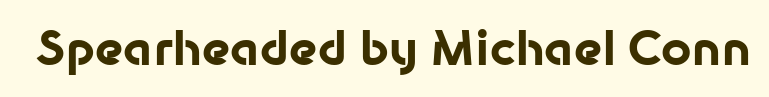
The letters advance in unequal steps, a hallmark of proportional type. The line texture is even and compact thanks to regular tracking. Look at the stroke-to-counter ratio: heavy, a bold. Classification — sans serif.
